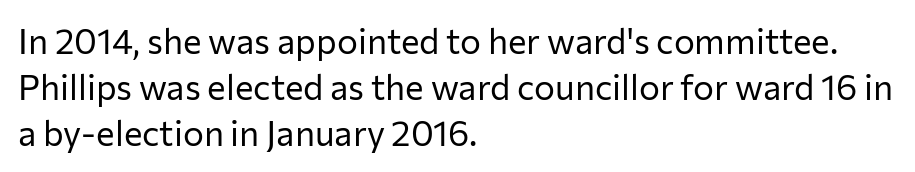
Q: Is the text bold? A: No.
Q: Is the text italic (slanted)? A: No, it is upright.
Q: Is the typeface a serif or a sans-serif typeface? A: Sans-serif.
Q: Is the text underlined? A: No.
Q: How is the paragraph aligned? A: Left-aligned.
Q: Is the spacing between letters normal or unusually wide? A: Normal.
Q: Is the spacing between lines tight, normal or loose? A: Normal.
Q: Width (condensed, normal, or wide)? A: Normal.
Q: Stroke contrast? A: Low.
Q: x-height? A: Medium.
Q: Monospaced? A: No.
